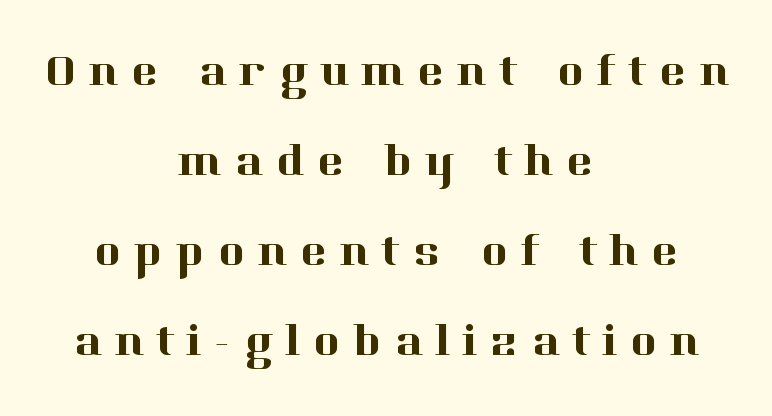
The image shows 46 px serif type, upright; set centered, loose line spacing (1.96x), unusually wide letter spacing (+0.28 em), not underlined; high stroke contrast and a medium x-height.
